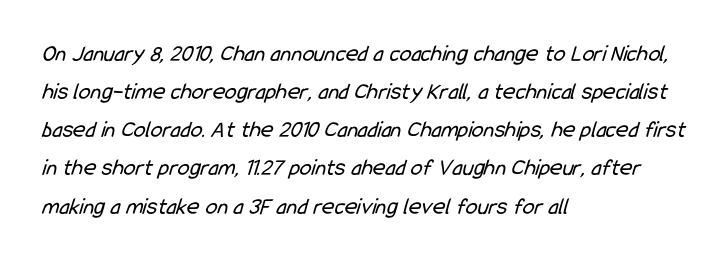
{"bold": "no", "underline": "no", "align": "left", "line_spacing": "normal", "line_spacing_ratio": 1.59, "letter_spacing": "normal", "letter_spacing_em": 0.0, "glyph_px": 24}
